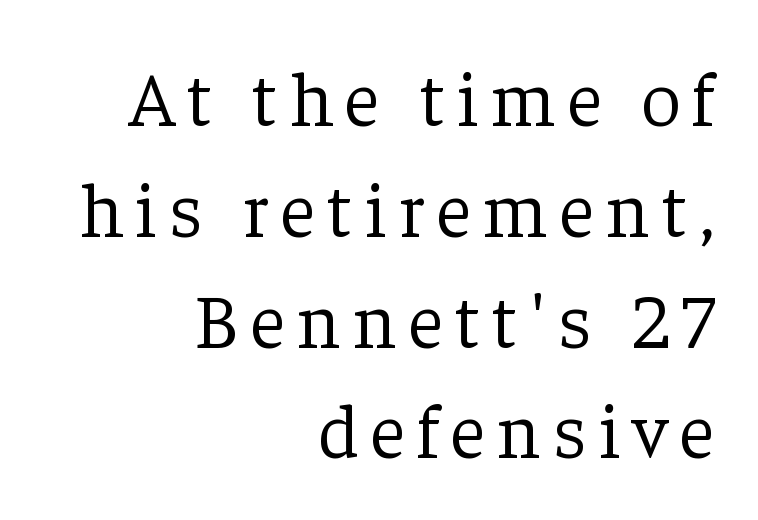
Q: Is the text bold? A: No.
Q: Is the text italic (slanted)? A: No, it is upright.
Q: Is the typeface a serif or a sans-serif typeface? A: Serif.
Q: Is the text underlined? A: No.
Q: How is the paragraph aligned? A: Right-aligned.
Q: Is the spacing between lines tight, normal or loose? A: Normal.
Q: Width (condensed, normal, or wide)? A: Normal.
Q: Stroke contrast? A: Low.
Q: x-height? A: Medium.
Q: Monospaced? A: No.
